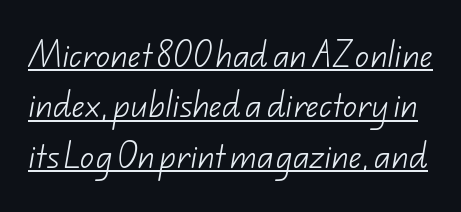
{"serif": "no", "bold": "no", "weight": "light", "width": "normal", "stroke_contrast": "low", "x_height": "small", "monospaced": "no", "underline": "yes", "line_spacing_ratio": 1.8, "letter_spacing": "normal", "letter_spacing_em": 0.0, "glyph_px": 28}
